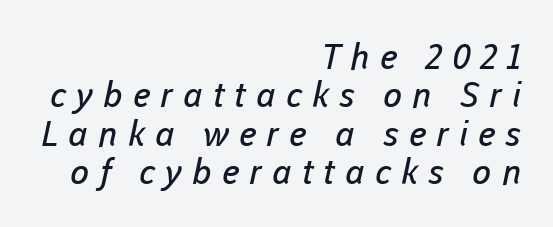
{"serif": "no", "bold": "no", "weight": "regular", "width": "normal", "stroke_contrast": "low", "x_height": "medium", "monospaced": "no", "underline": "no", "align": "right", "line_spacing": "tight", "line_spacing_ratio": 1.1, "letter_spacing": "wide", "letter_spacing_em": 0.29, "glyph_px": 35}
